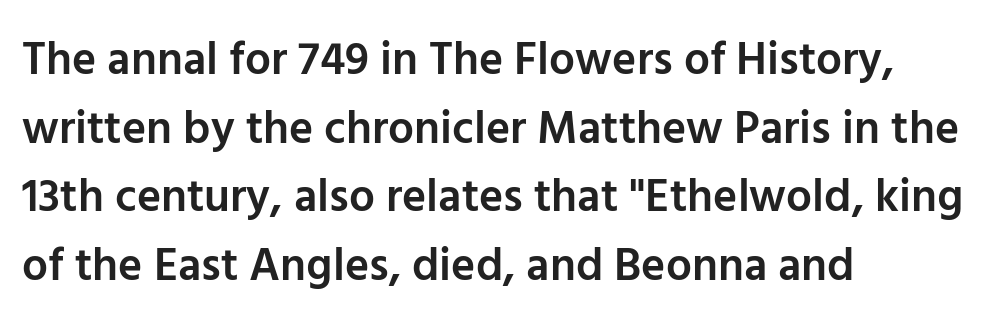
Q: Is the text bold? A: Semi-bold.
Q: Is the text italic (slanted)? A: No, it is upright.
Q: Is the typeface a serif or a sans-serif typeface? A: Sans-serif.
Q: Is the text underlined? A: No.
Q: How is the paragraph aligned? A: Left-aligned.
Q: Is the spacing between letters normal or unusually wide? A: Normal.
Q: Is the spacing between lines tight, normal or loose? A: Normal.
Q: Width (condensed, normal, or wide)? A: Normal.
Q: Stroke contrast? A: Low.
Q: x-height? A: Medium.
Q: Monospaced? A: No.
